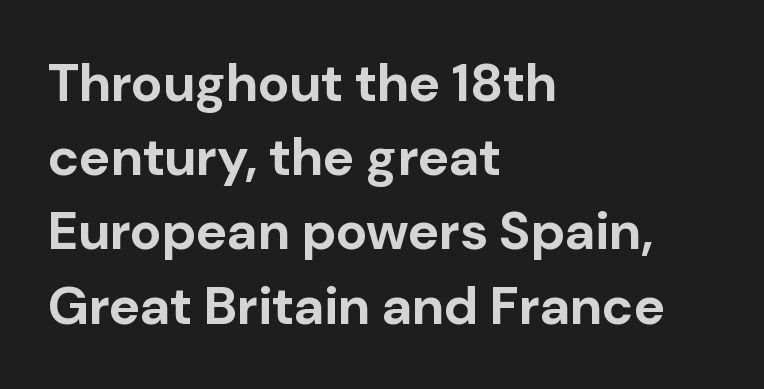
The face used here is rendered with its standard letterfit. Underline: absent. In terms of leading, this rendering sits right in the middle. The rag falls on the right side of this text block.
